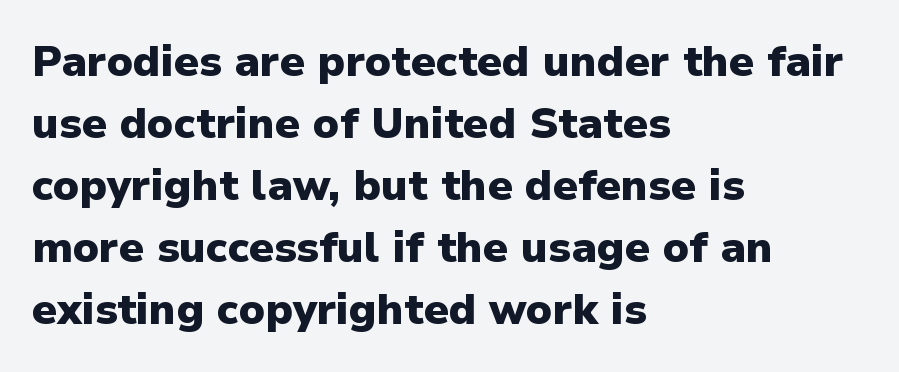
{"serif": "no", "italic": "no", "bold": "yes", "weight": "heavy", "width": "normal", "stroke_contrast": "low", "x_height": "medium", "monospaced": "no", "underline": "no", "align": "left", "line_spacing": "normal", "line_spacing_ratio": 1.44, "letter_spacing": "normal", "letter_spacing_em": 0.0, "glyph_px": 43}
